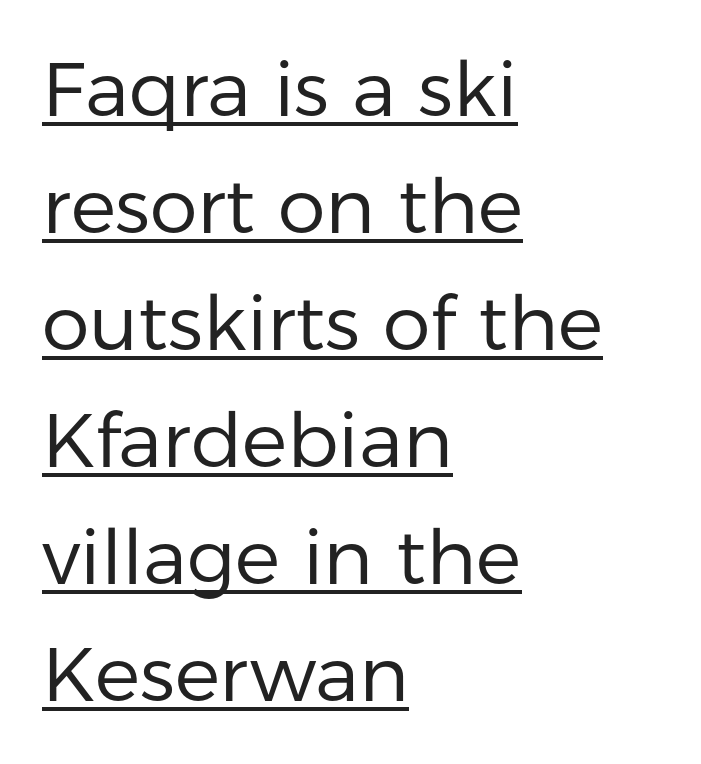
{"serif": "no", "italic": "no", "bold": "no", "weight": "regular", "width": "normal", "stroke_contrast": "low", "x_height": "medium", "monospaced": "no", "underline": "yes", "align": "left", "line_spacing": "normal", "line_spacing_ratio": 1.54, "letter_spacing": "normal", "letter_spacing_em": 0.0, "glyph_px": 76}
